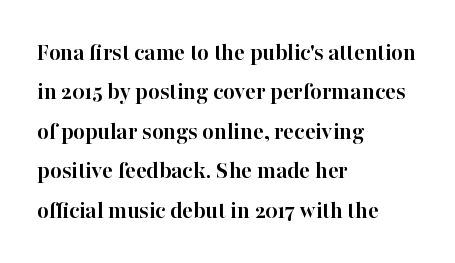
Q: Is the text bold? A: Yes.
Q: Is the text italic (slanted)? A: No, it is upright.
Q: Is the text underlined? A: No.
Q: How is the paragraph aligned? A: Left-aligned.
Q: Is the spacing between letters normal or unusually wide? A: Normal.
Q: Is the spacing between lines tight, normal or loose? A: Normal.
